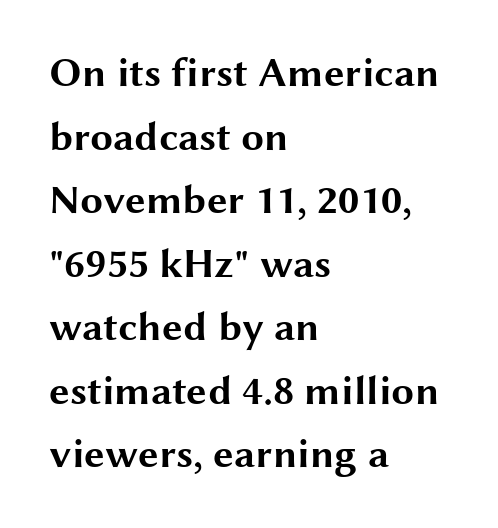
The image shows 41 px bold, wide sans-serif type, upright; set left-aligned, normal line spacing (1.55x), normal letter spacing, not underlined; medium stroke contrast and a medium x-height.
